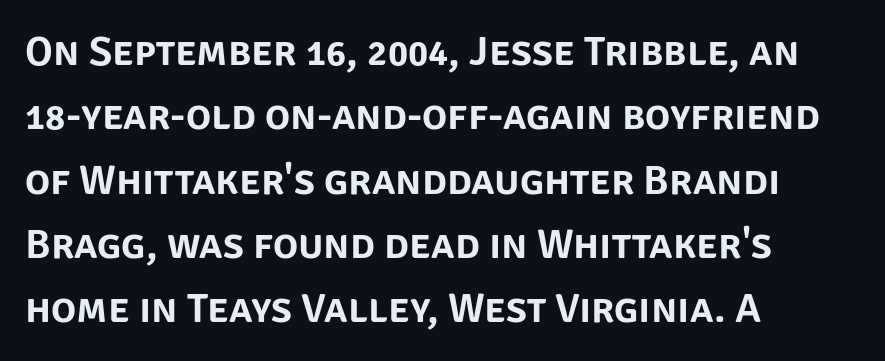
What's the leading like? Ordinary, nothing unusual. The rendering uses natural spacing where letterforms have individual widths. Style check: upright. Line beginnings align vertically; line endings do not. Compared with typical body copy, the letter spacing here is the same. In terms of letterform style, serifs are entirely absent.
